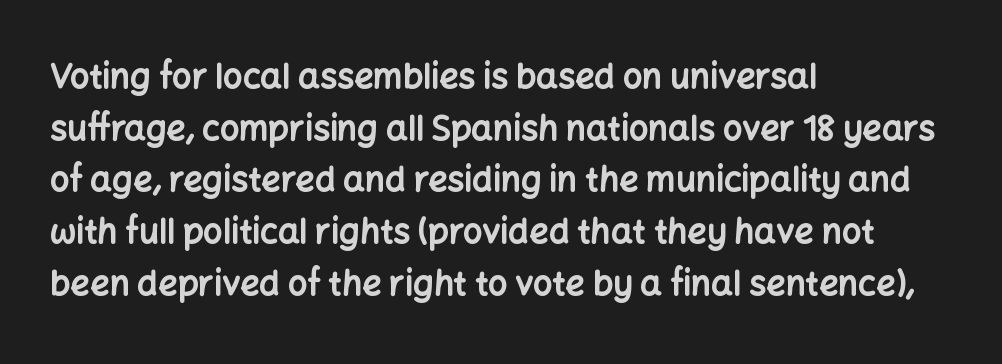
Vertical strokes here are truly vertical. The space beneath each line is pristine and unruled. Leading matches the norm, producing a regular column. The compositor pushed each line to the left boundary.
